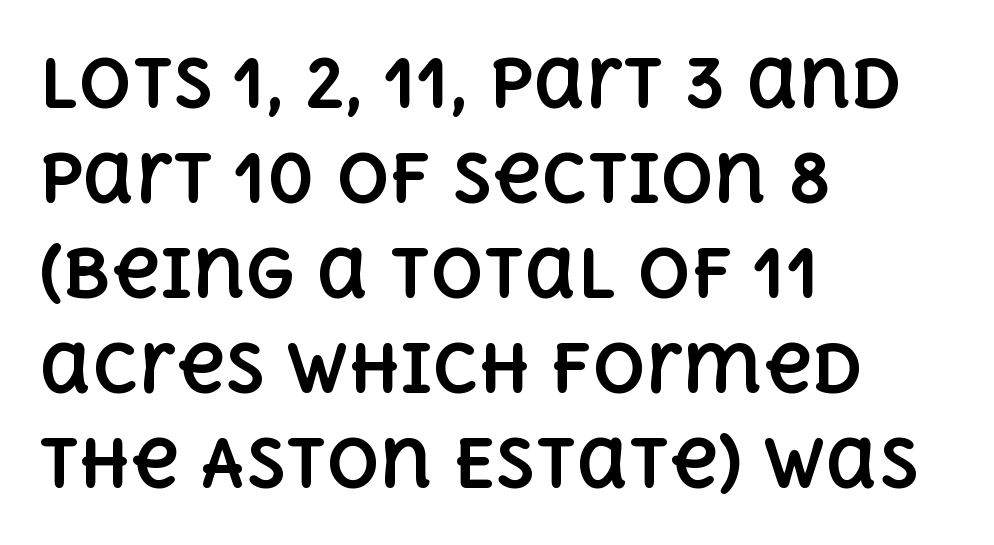
Q: Is the text bold? A: Yes.
Q: Is the text italic (slanted)? A: No, it is upright.
Q: Is the text underlined? A: No.
Q: How is the paragraph aligned? A: Left-aligned.
Q: Is the spacing between letters normal or unusually wide? A: Normal.
Q: Is the spacing between lines tight, normal or loose? A: Normal.
Q: Width (condensed, normal, or wide)? A: Normal.
Q: x-height? A: Large.
Q: Monospaced? A: No.
